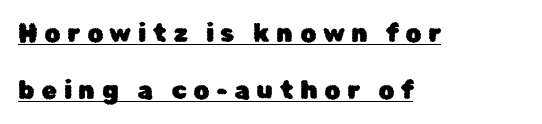
Q: Is the text italic (slanted)? A: No, it is upright.
Q: Is the text underlined? A: Yes.
Q: How is the paragraph aligned? A: Left-aligned.
Q: Is the spacing between letters normal or unusually wide? A: Unusually wide.
Q: Is the spacing between lines tight, normal or loose? A: Loose.
